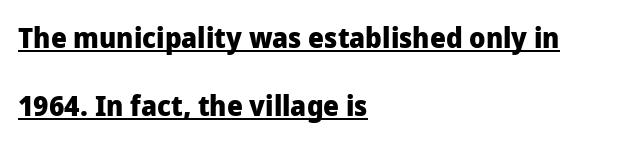
The image shows 28 px heavy sans-serif type, upright; set left-aligned, loose line spacing (2.43x), normal letter spacing, underlined; low stroke contrast and a medium x-height.
